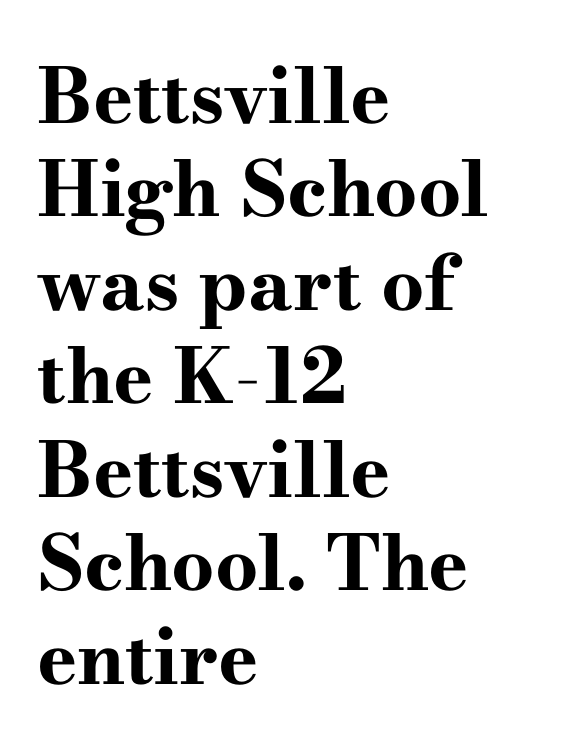
{"serif": "yes", "italic": "no", "bold": "yes", "weight": "bold", "width": "wide", "stroke_contrast": "high", "x_height": "small", "monospaced": "no", "underline": "no", "align": "left", "line_spacing_ratio": 1.23, "letter_spacing": "normal", "letter_spacing_em": 0.0, "glyph_px": 76}
